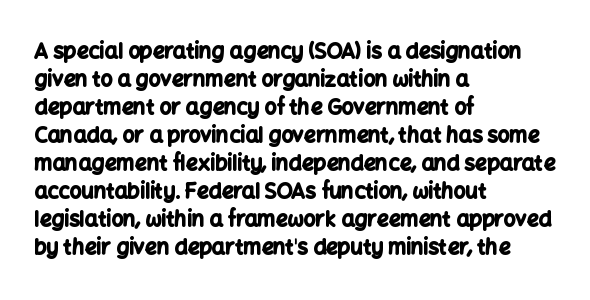
{"italic": "no", "bold": "yes", "underline": "no", "align": "left", "line_spacing": "normal", "line_spacing_ratio": 1.33, "letter_spacing": "normal", "letter_spacing_em": 0.0, "glyph_px": 21}
